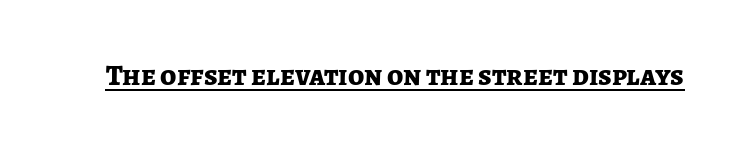
Q: Is the text bold? A: Yes.
Q: Is the text italic (slanted)? A: No, it is upright.
Q: Is the typeface a serif or a sans-serif typeface? A: Sans-serif.
Q: Is the text underlined? A: Yes.
Q: Is the spacing between letters normal or unusually wide? A: Normal.
Q: Width (condensed, normal, or wide)? A: Normal.
Q: Stroke contrast? A: Low.
Q: x-height? A: Medium.
Q: Monospaced? A: No.
